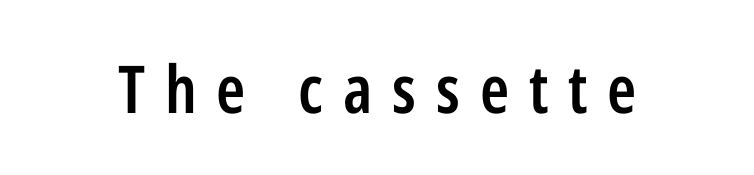
{"serif": "no", "italic": "no", "bold": "semi", "weight": "semibold", "width": "condensed", "stroke_contrast": "low", "x_height": "medium", "monospaced": "no", "underline": "no", "letter_spacing": "wide", "letter_spacing_em": 0.3, "glyph_px": 66}
